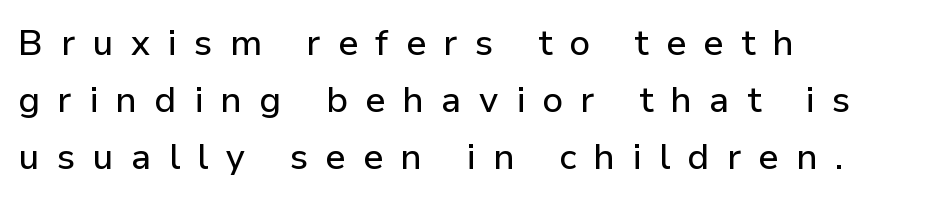
A typesetter would call this proportional, since set widths differ per character. Descenders are the only things crossing below the line. Does the lettering tilt? It doesn't — this is upright. Is the letter spacing exaggerated? Yes — the characters are pushed far apart.
